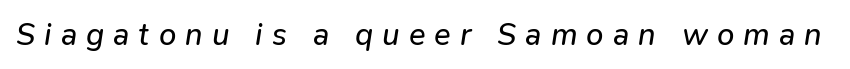
{"italic": "yes", "lean": "right", "slant_degrees": 9, "bold": "no", "weight": "regular", "width": "normal", "stroke_contrast": "low", "x_height": "medium", "monospaced": "no", "underline": "no", "letter_spacing": "wide", "letter_spacing_em": 0.29, "glyph_px": 31}
